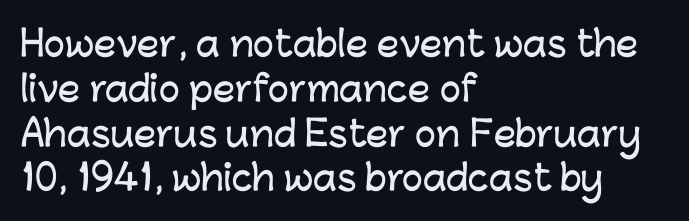
{"serif": "no", "italic": "no", "width": "normal", "stroke_contrast": "low", "x_height": "medium", "monospaced": "no", "underline": "no", "align": "left", "line_spacing": "normal", "line_spacing_ratio": 1.28, "letter_spacing": "normal", "letter_spacing_em": 0.0, "glyph_px": 35}
